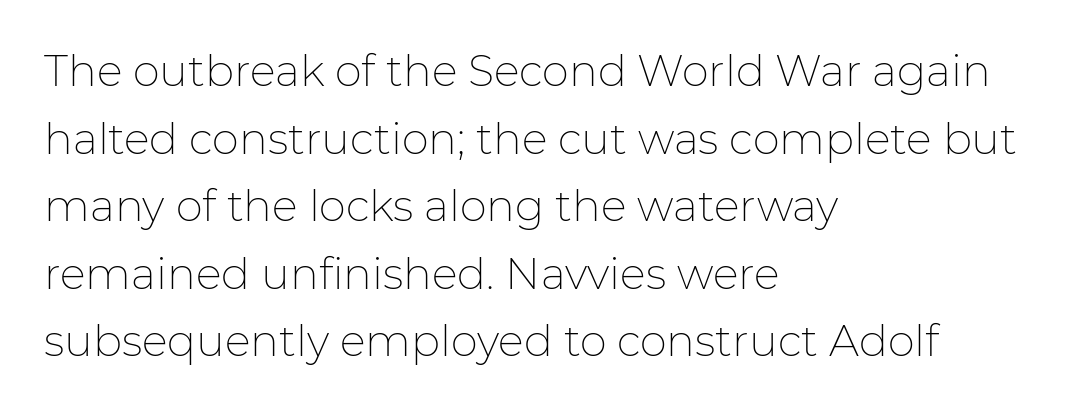
The image shows 43 px thin sans-serif type, upright; set left-aligned, normal line spacing (1.57x), normal letter spacing, not underlined; low stroke contrast and a medium x-height.
